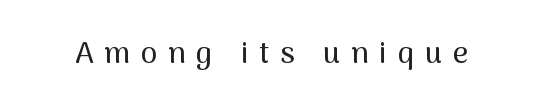
Q: Is the text italic (slanted)? A: No, it is upright.
Q: Is the typeface a serif or a sans-serif typeface? A: Sans-serif.
Q: Is the text underlined? A: No.
Q: Is the spacing between letters normal or unusually wide? A: Unusually wide.
Q: Width (condensed, normal, or wide)? A: Normal.
Q: Stroke contrast? A: Medium.
Q: x-height? A: Medium.
Q: Monospaced? A: No.
